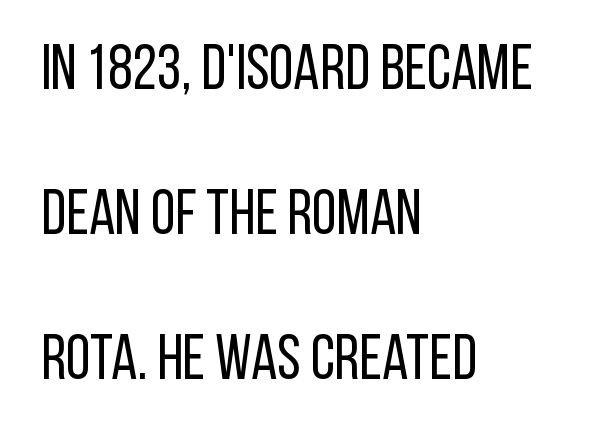
The image shows 63 px regular-weight, condensed sans-serif type, upright; set left-aligned, loose line spacing (2.3x), normal letter spacing, not underlined; low stroke contrast and a large x-height.
